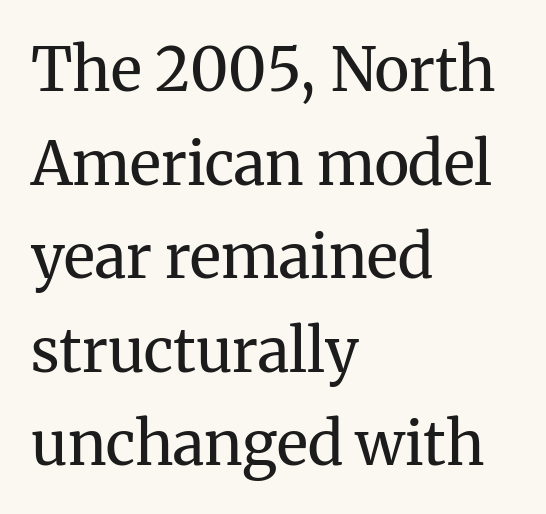
Glyph-to-glyph distance matches everyday printed text. The typeface chosen for these lines features serifs. The lines in this sample share a left origin and differ only in where they stop. Every character sits straight up, as roman type does. Is there much room between lines? A standard amount, neither cramped nor airy. Only glyphs here, with clear space below each row.
